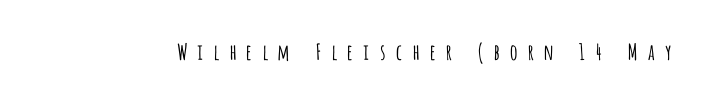
Tracking value appears strongly positive — letters spread wide. The specimen reads as upright at a glance. On a weight scale, this lands at 450 or below. Decoration check: the copy has no underline.
